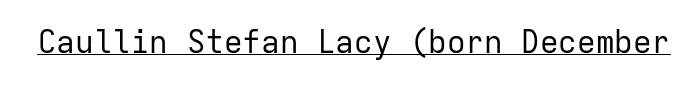
The image shows 31 px regular-weight sans-serif type, upright, monospaced; set normal letter spacing, underlined; low stroke contrast and a medium x-height.
